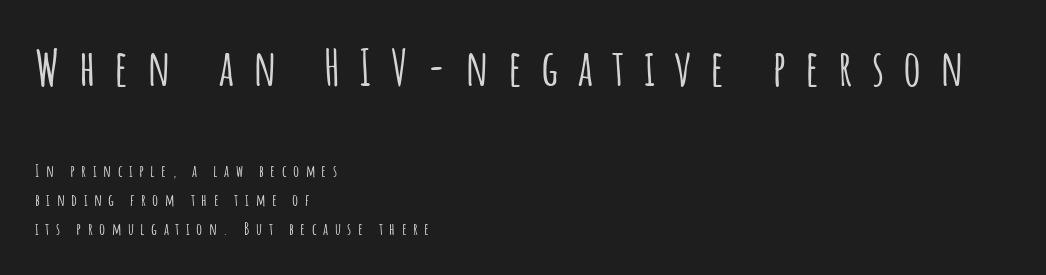
Q: Is the text italic (slanted)? A: No, it is upright.
Q: Is the typeface a serif or a sans-serif typeface? A: Sans-serif.
Q: Is the text underlined? A: No.
Q: How is the paragraph aligned? A: Left-aligned.
Q: Is the spacing between letters normal or unusually wide? A: Unusually wide.
Q: Is the spacing between lines tight, normal or loose? A: Normal.
Q: Which block of text is set in a larger size, the first (top) or the second (bottom)? A: The first (top) one.
Q: Width (condensed, normal, or wide)? A: Condensed.
Q: Stroke contrast? A: Low.
Q: x-height? A: Large.
Q: Monospaced? A: No.
